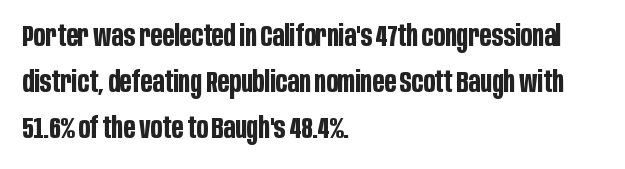
{"serif": "no", "italic": "no", "bold": "yes", "weight": "bold", "width": "condensed", "stroke_contrast": "low", "x_height": "large", "monospaced": "no", "underline": "no", "align": "left", "line_spacing": "normal", "line_spacing_ratio": 1.54, "letter_spacing": "normal", "letter_spacing_em": 0.0, "glyph_px": 30}
